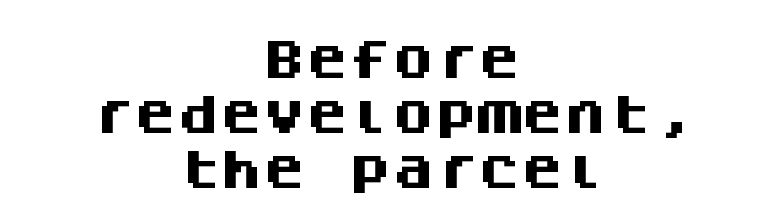
The image shows 43 px heavy sans-serif type, upright, monospaced; set centered, normal line spacing (1.28x), normal letter spacing, not underlined; medium stroke contrast and a large x-height.
